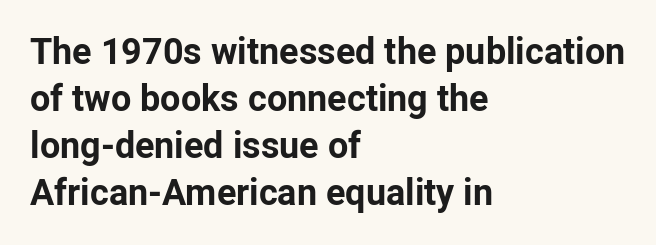
The image shows 36 px bold sans-serif type, upright; set left-aligned, normal line spacing (1.31x), normal letter spacing, not underlined; low stroke contrast and a medium x-height.
